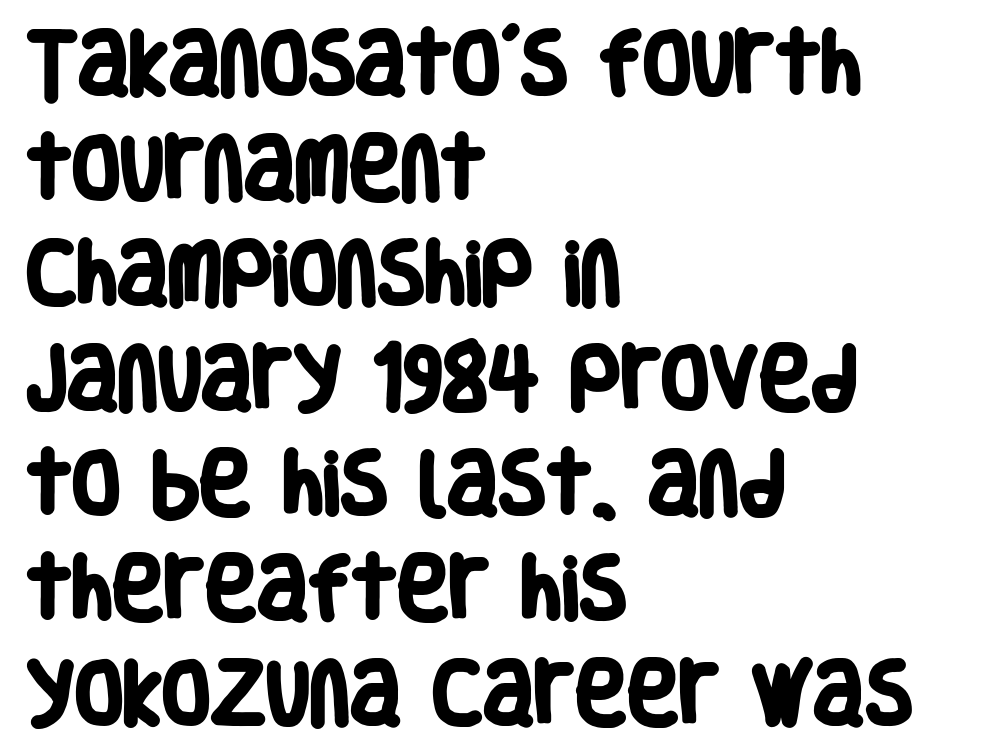
Q: Is the text bold? A: Yes.
Q: Is the typeface a serif or a sans-serif typeface? A: Sans-serif.
Q: Is the text underlined? A: No.
Q: How is the paragraph aligned? A: Left-aligned.
Q: Is the spacing between letters normal or unusually wide? A: Normal.
Q: Is the spacing between lines tight, normal or loose? A: Normal.
Q: Width (condensed, normal, or wide)? A: Condensed.
Q: Stroke contrast? A: Low.
Q: x-height? A: Large.
Q: Monospaced? A: No.
